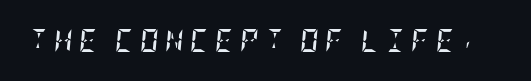
The image shows 23 px bold type, italic (leaning right); set unusually wide letter spacing (+0.27 em), not underlined.
